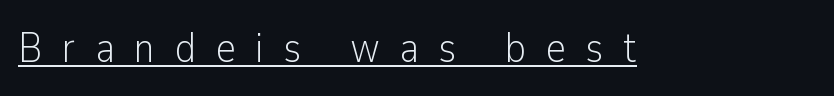
Q: Is the text bold? A: No.
Q: Is the text italic (slanted)? A: No, it is upright.
Q: Is the typeface a serif or a sans-serif typeface? A: Sans-serif.
Q: Is the text underlined? A: Yes.
Q: Is the spacing between letters normal or unusually wide? A: Unusually wide.
Q: Width (condensed, normal, or wide)? A: Condensed.
Q: Stroke contrast? A: Low.
Q: x-height? A: Medium.
Q: Monospaced? A: No.
